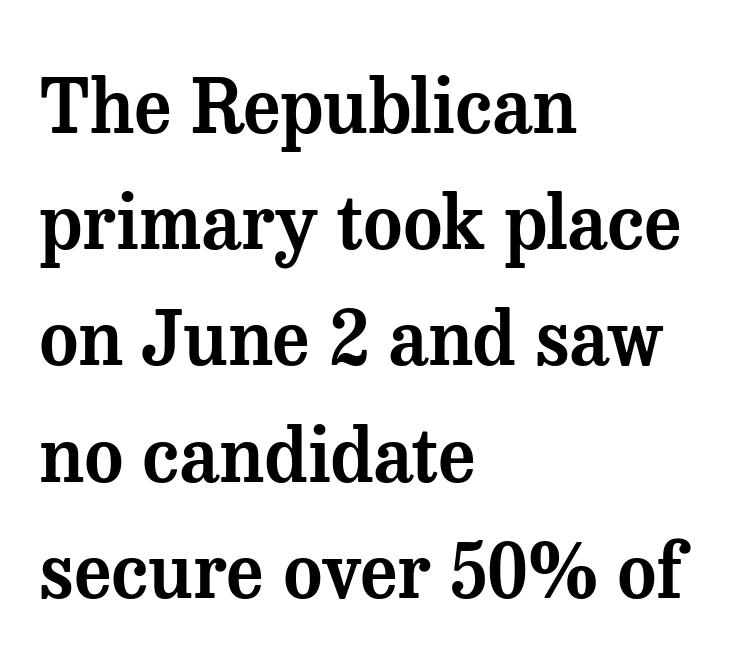
{"serif": "yes", "italic": "no", "width": "normal", "stroke_contrast": "medium", "x_height": "medium", "monospaced": "no", "underline": "no", "align": "left", "line_spacing": "normal", "line_spacing_ratio": 1.55, "letter_spacing": "normal", "letter_spacing_em": 0.0, "glyph_px": 75}
